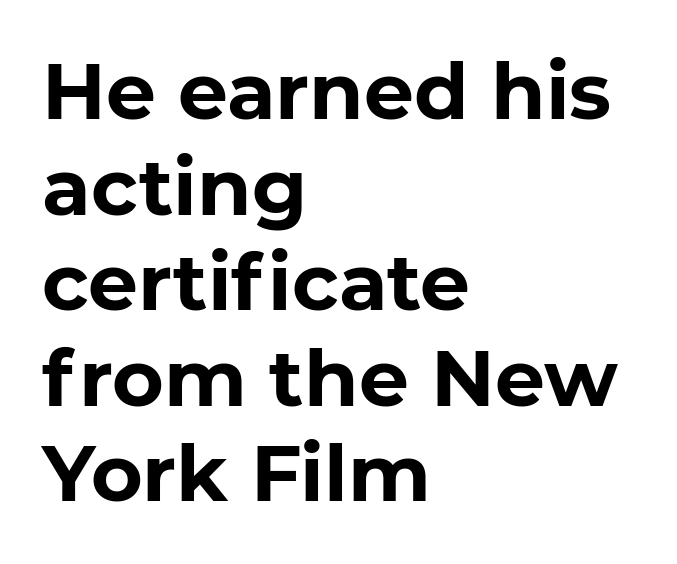
{"serif": "no", "bold": "yes", "weight": "bold", "width": "normal", "stroke_contrast": "low", "x_height": "medium", "monospaced": "no", "underline": "no", "align": "left", "line_spacing_ratio": 1.21, "letter_spacing": "normal", "letter_spacing_em": 0.0, "glyph_px": 79}
